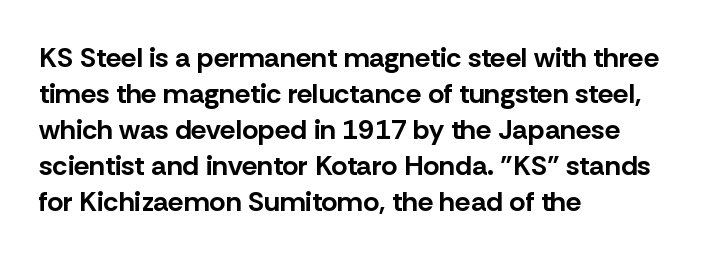
{"serif": "no", "italic": "no", "bold": "yes", "weight": "bold", "width": "normal", "stroke_contrast": "low", "x_height": "medium", "monospaced": "no", "underline": "no", "align": "left", "line_spacing": "normal", "line_spacing_ratio": 1.29, "letter_spacing": "normal", "letter_spacing_em": 0.0, "glyph_px": 28}
